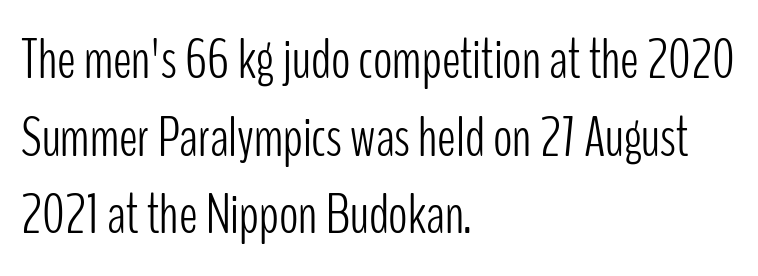
The letterforms sit at book weight or below. Style check: upright. Quick note: underline off. Each letter keeps its own natural width here, so spacing adapts to shape. These lines sit exactly where default settings would place them.
